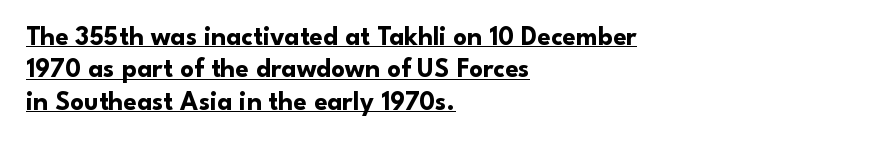
{"italic": "no", "bold": "yes", "underline": "yes", "align": "left", "line_spacing_ratio": 1.2, "letter_spacing": "normal", "letter_spacing_em": 0.0, "glyph_px": 27}
